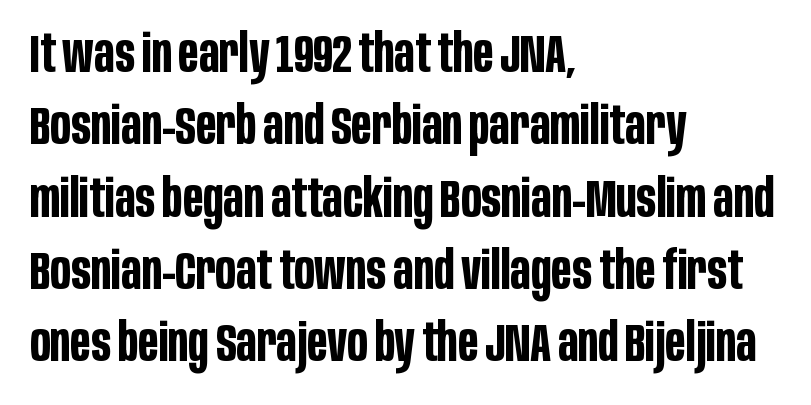
The image shows 52 px bold, condensed sans-serif type, upright; set left-aligned, normal line spacing (1.39x), normal letter spacing, not underlined; low stroke contrast and a large x-height.
